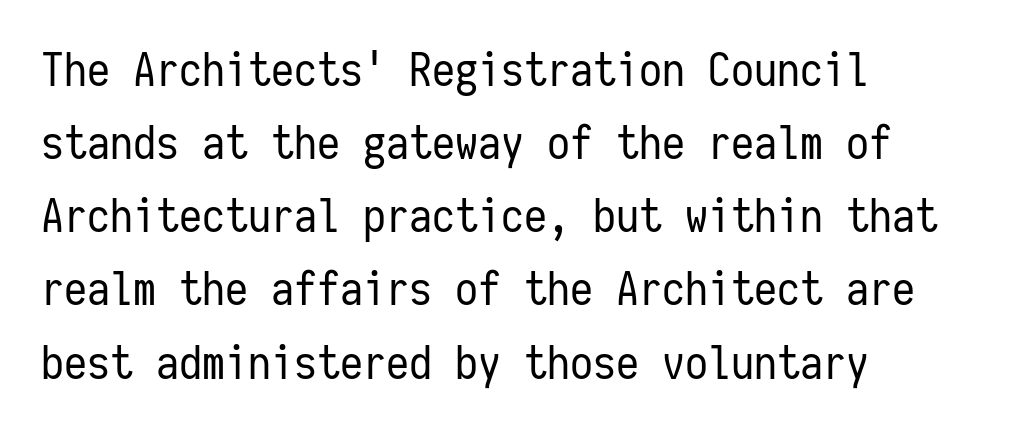
{"serif": "no", "italic": "no", "bold": "no", "weight": "regular", "width": "condensed", "stroke_contrast": "low", "x_height": "medium", "monospaced": "yes", "underline": "no", "align": "left", "line_spacing": "normal", "line_spacing_ratio": 1.59, "letter_spacing": "normal", "letter_spacing_em": 0.0, "glyph_px": 46}
